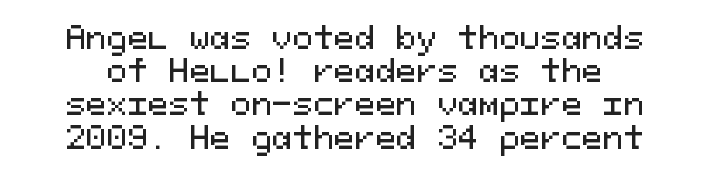
{"serif": "no", "italic": "no", "width": "normal", "stroke_contrast": "medium", "x_height": "medium", "monospaced": "yes", "underline": "no", "line_spacing": "tight", "line_spacing_ratio": 1.07, "letter_spacing": "normal", "letter_spacing_em": 0.0, "glyph_px": 31}
